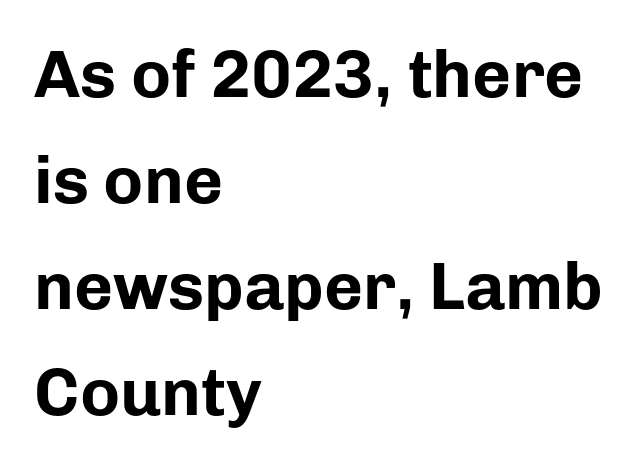
Q: Is the text bold? A: Yes.
Q: Is the text italic (slanted)? A: No, it is upright.
Q: Is the typeface a serif or a sans-serif typeface? A: Sans-serif.
Q: Is the text underlined? A: No.
Q: How is the paragraph aligned? A: Left-aligned.
Q: Is the spacing between letters normal or unusually wide? A: Normal.
Q: Is the spacing between lines tight, normal or loose? A: Normal.
Q: Width (condensed, normal, or wide)? A: Normal.
Q: Stroke contrast? A: Low.
Q: x-height? A: Medium.
Q: Monospaced? A: No.
